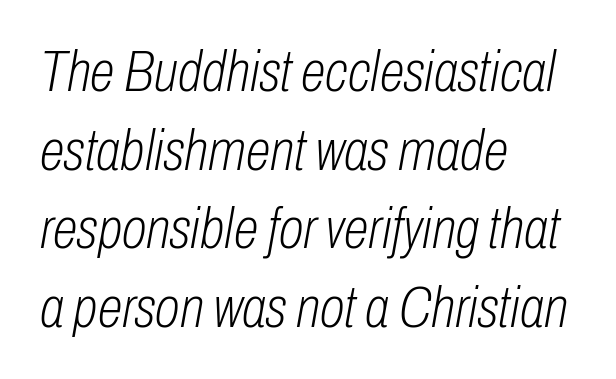
The face used here is rendered with its standard letterfit. The rendering anchors every line to the left-hand side. The text carries the slant typical of an italic or oblique font. Character widths vary here, with narrow letters taking less room than wide ones.
